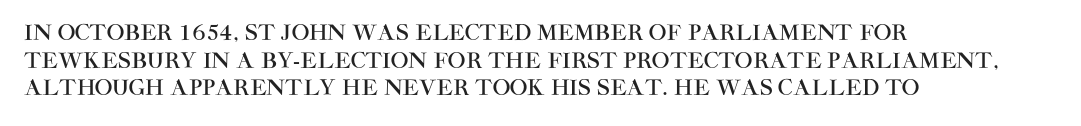
The image shows 21 px text type, upright; set left-aligned, normal line spacing (1.32x), normal letter spacing, not underlined.
